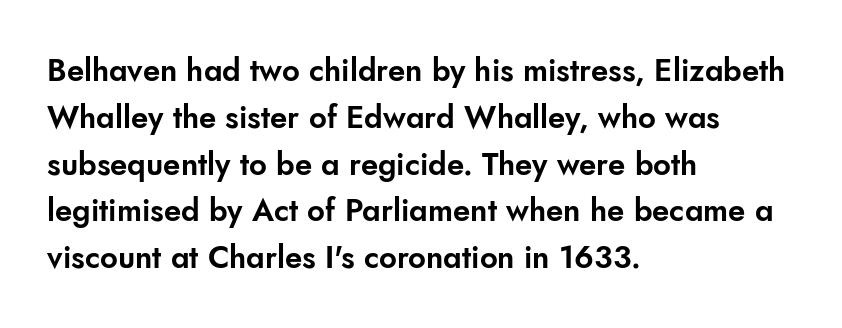
Q: Is the text italic (slanted)? A: No, it is upright.
Q: Is the typeface a serif or a sans-serif typeface? A: Sans-serif.
Q: Is the text underlined? A: No.
Q: How is the paragraph aligned? A: Left-aligned.
Q: Is the spacing between letters normal or unusually wide? A: Normal.
Q: Is the spacing between lines tight, normal or loose? A: Normal.
Q: Width (condensed, normal, or wide)? A: Normal.
Q: Stroke contrast? A: Low.
Q: x-height? A: Small.
Q: Monospaced? A: No.
